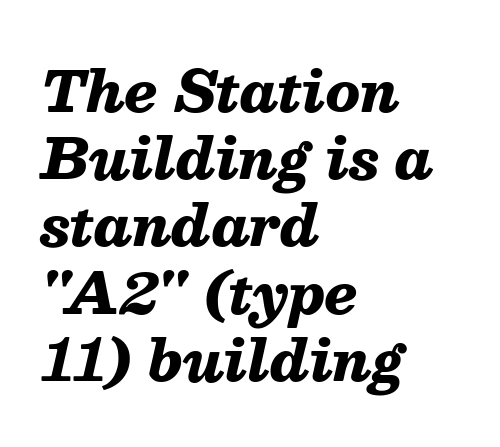
{"italic": "yes", "lean": "right", "slant_degrees": 13, "bold": "yes", "weight": "heavy", "width": "normal", "stroke_contrast": "medium", "x_height": "medium", "monospaced": "no", "underline": "no", "align": "left", "line_spacing_ratio": 1.2, "letter_spacing": "normal", "letter_spacing_em": 0.0, "glyph_px": 56}
